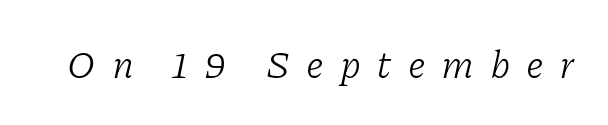
Each stroke keeps to a modest, everyday thickness or less. To sum up the face: it has serifs. Inter-character spacing is expanded well beyond the font's built-in metrics. Here the designer chose a conventional face with non-uniform glyph widths.
